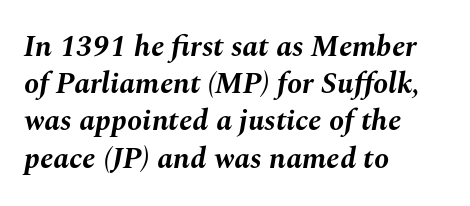
Q: Is the text bold? A: Yes.
Q: Is the text italic (slanted)? A: Yes, it leans right by about 10 degrees.
Q: Is the text underlined? A: No.
Q: How is the paragraph aligned? A: Left-aligned.
Q: Is the spacing between letters normal or unusually wide? A: Normal.
Q: Width (condensed, normal, or wide)? A: Normal.
Q: Stroke contrast? A: Medium.
Q: x-height? A: Medium.
Q: Monospaced? A: No.
